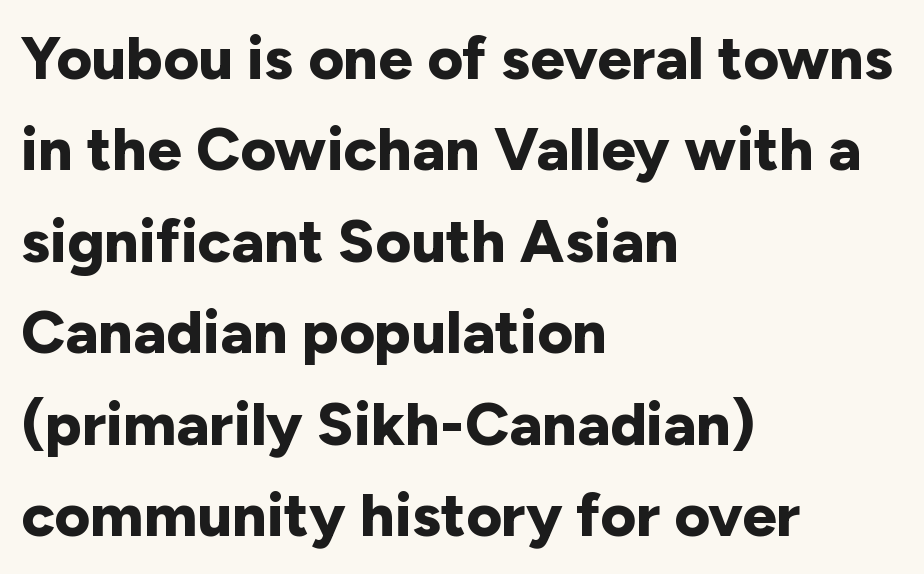
The image shows 61 px bold sans-serif type, upright; set left-aligned, normal line spacing (1.5x), normal letter spacing, not underlined; low stroke contrast and a medium x-height.
